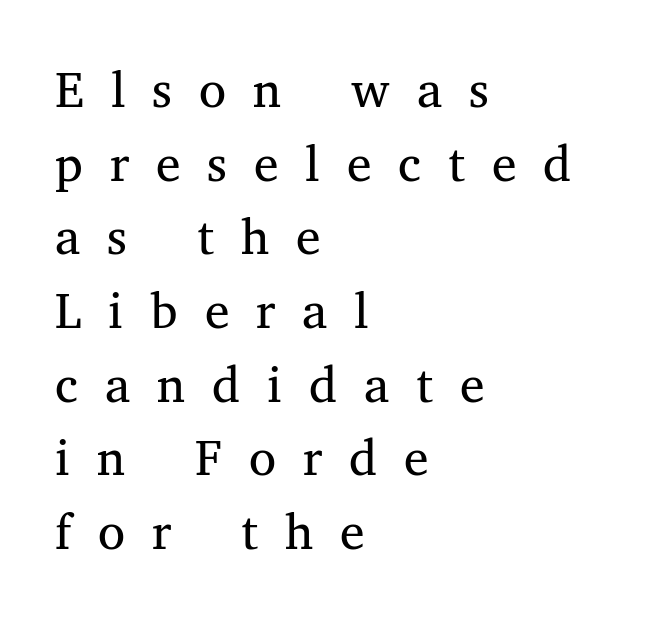
{"serif": "yes", "italic": "no", "bold": "no", "weight": "regular", "width": "normal", "stroke_contrast": "medium", "x_height": "medium", "monospaced": "no", "underline": "no", "align": "left", "line_spacing": "normal", "line_spacing_ratio": 1.34, "letter_spacing": "wide", "letter_spacing_em": 0.49, "glyph_px": 55}
